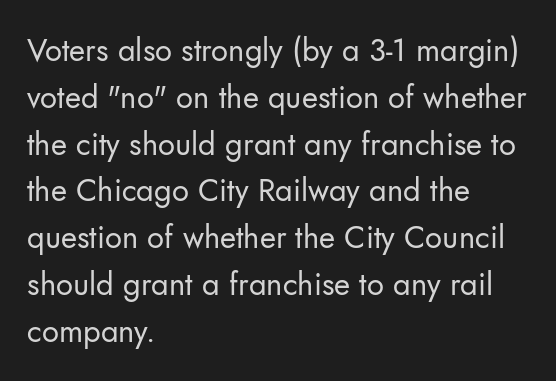
{"serif": "no", "italic": "no", "bold": "no", "weight": "regular", "width": "normal", "stroke_contrast": "low", "x_height": "small", "monospaced": "no", "underline": "no", "align": "left", "line_spacing": "normal", "line_spacing_ratio": 1.51, "letter_spacing": "normal", "letter_spacing_em": 0.0, "glyph_px": 31}
